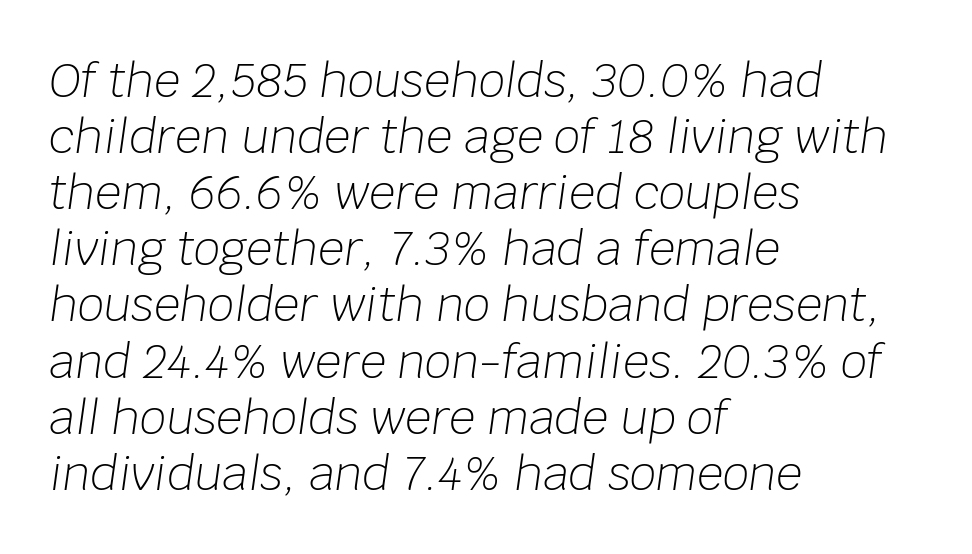
{"italic": "yes", "lean": "right", "slant_degrees": 8, "bold": "no", "weight": "light", "width": "normal", "stroke_contrast": "low", "x_height": "large", "monospaced": "no", "underline": "no", "align": "left", "line_spacing_ratio": 1.22, "letter_spacing": "normal", "letter_spacing_em": 0.0, "glyph_px": 46}
